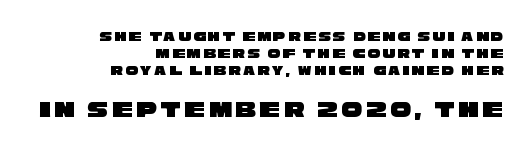
The image shows 23 px text type; set right-aligned, line spacing 1.2x, not underlined; the second (bottom) block is 1.64x larger.
